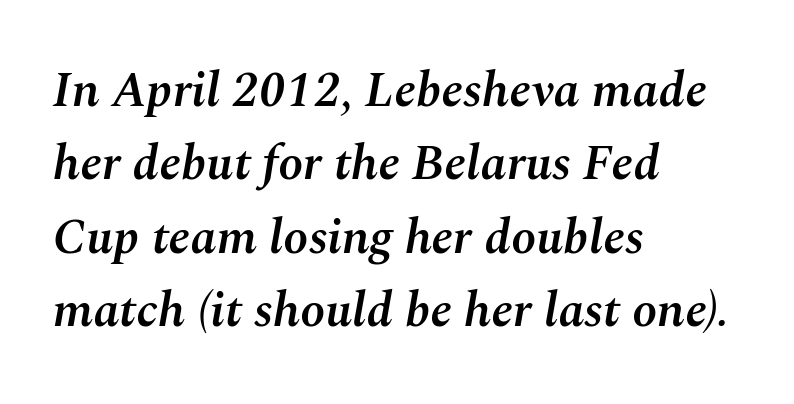
Q: Is the text bold? A: Semi-bold.
Q: Is the text italic (slanted)? A: Yes, it leans right by about 10 degrees.
Q: Is the text underlined? A: No.
Q: How is the paragraph aligned? A: Left-aligned.
Q: Is the spacing between letters normal or unusually wide? A: Normal.
Q: Is the spacing between lines tight, normal or loose? A: Normal.
Q: Width (condensed, normal, or wide)? A: Normal.
Q: Stroke contrast? A: Medium.
Q: x-height? A: Medium.
Q: Monospaced? A: No.
